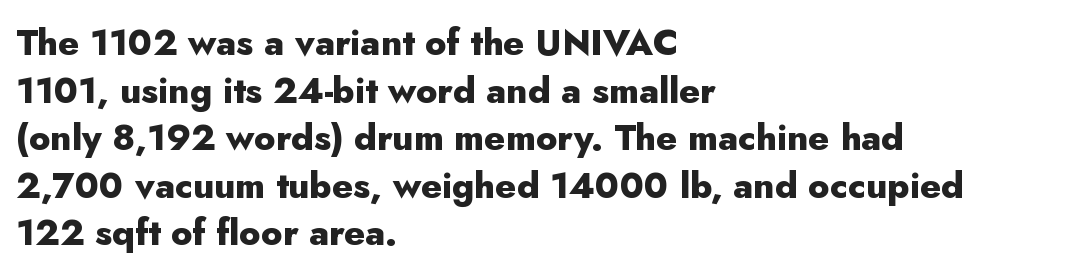
Varying glyph widths throughout — classic text-font behaviour. These lines are composed in type without serifs. The designer left line spacing at the default. Any mark beneath the type? The region is blank. Honestly, the letter spacing is just normal — you wouldn't notice it.
